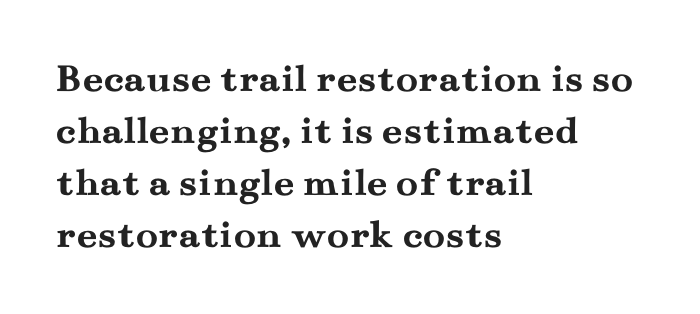
The image shows 41 px semibold, wide serif type, upright; set left-aligned, normal line spacing (1.27x), normal letter spacing, not underlined; medium stroke contrast and a small x-height.
